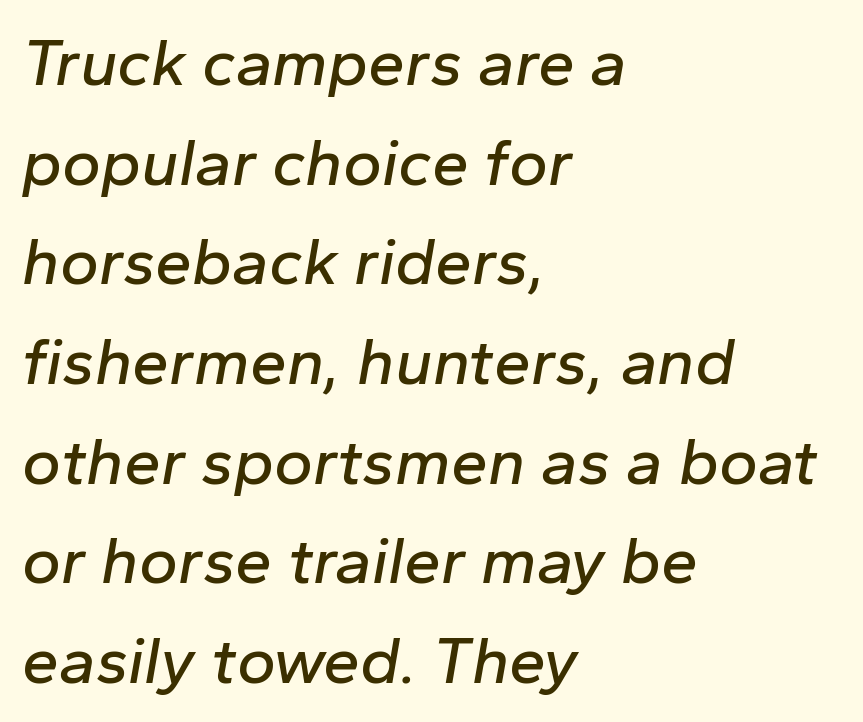
The space directly below the letters is spotless. The compositor pushed each line to the left boundary. Compared with typical paragraphs, the rows here are spaced about the same. Do the characters align in a grid? No, the font is proportional. The axis of the letterforms is tilted away from vertical.
